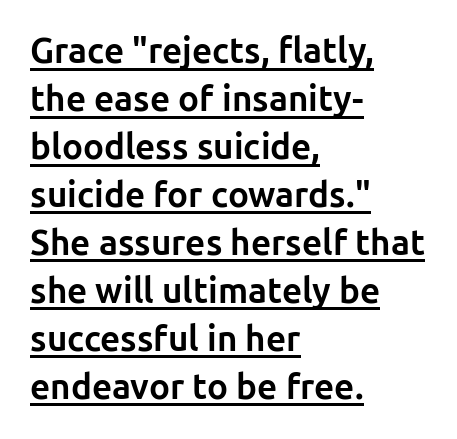
The image shows 35 px bold sans-serif type, upright; set left-aligned, normal line spacing (1.37x), normal letter spacing, underlined; low stroke contrast and a medium x-height.
